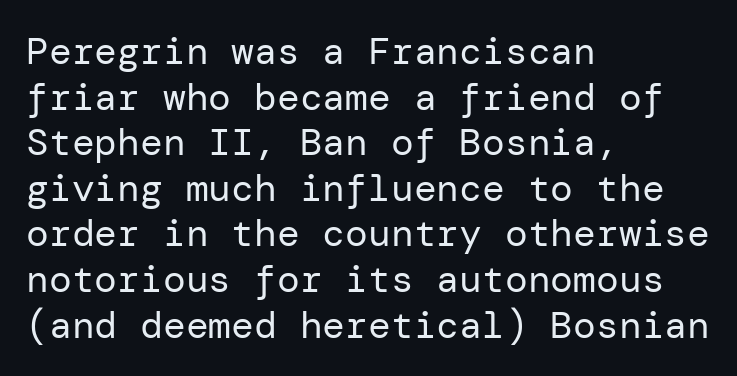
The image shows 38 px regular-weight sans-serif type, upright; set left-aligned, line spacing 1.2x, normal letter spacing, not underlined; low stroke contrast and a medium x-height.
